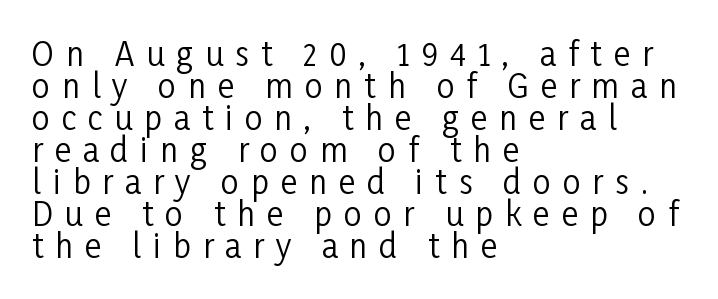
Q: Is the text bold? A: No.
Q: Is the text italic (slanted)? A: No, it is upright.
Q: Is the typeface a serif or a sans-serif typeface? A: Sans-serif.
Q: Is the text underlined? A: No.
Q: How is the paragraph aligned? A: Left-aligned.
Q: Is the spacing between letters normal or unusually wide? A: Unusually wide.
Q: Is the spacing between lines tight, normal or loose? A: Tight.
Q: Width (condensed, normal, or wide)? A: Condensed.
Q: Stroke contrast? A: Low.
Q: x-height? A: Medium.
Q: Monospaced? A: No.
